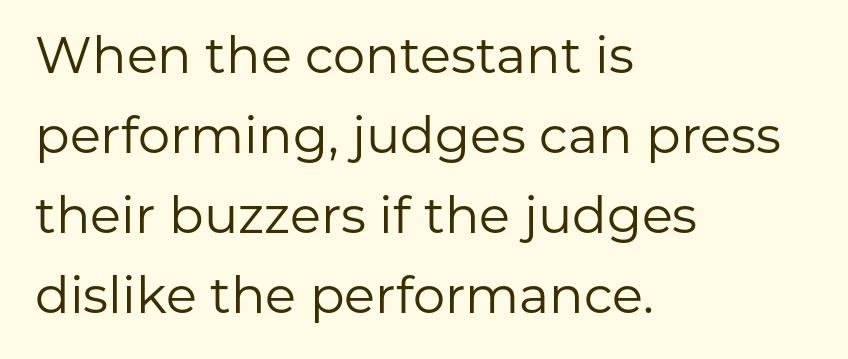
The image shows 51 px regular-weight sans-serif type, upright; set left-aligned, normal line spacing (1.57x), normal letter spacing, not underlined; low stroke contrast and a medium x-height.
